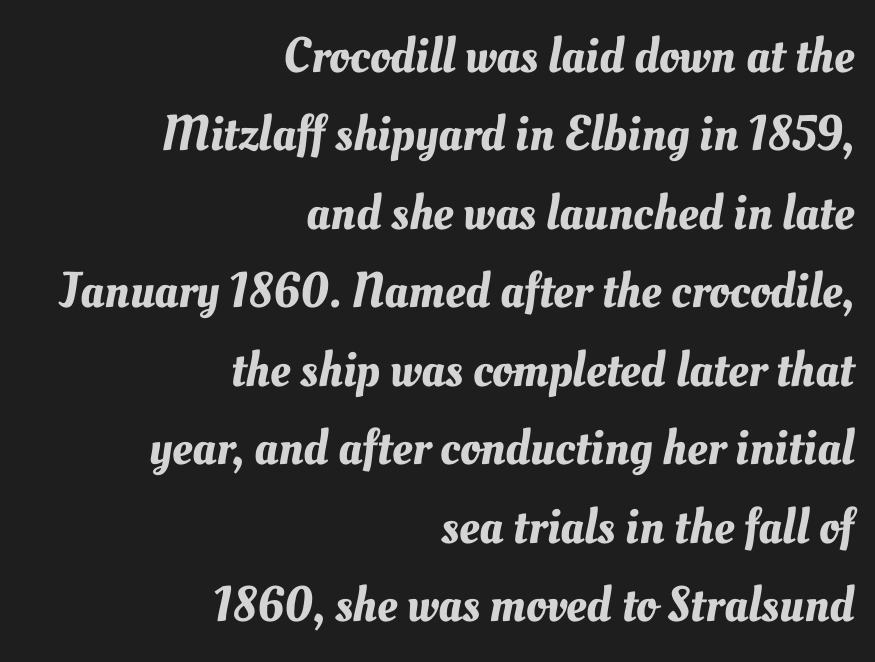
The image shows 50 px text type; set right-aligned, normal line spacing (1.57x), normal letter spacing, not underlined; medium stroke contrast and a small x-height.
